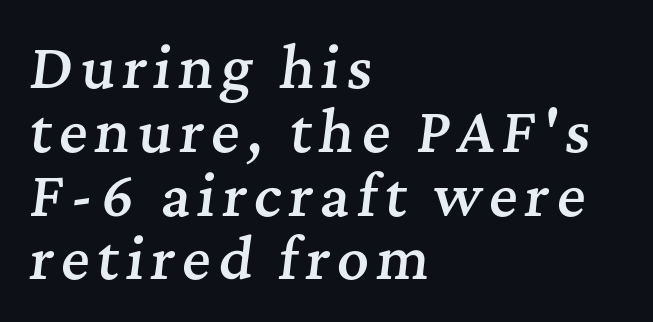
Q: Is the text bold? A: Semi-bold.
Q: Is the text italic (slanted)? A: Yes, it leans right by about 7 degrees.
Q: Is the typeface a serif or a sans-serif typeface? A: Serif.
Q: Is the text underlined? A: No.
Q: How is the paragraph aligned? A: Left-aligned.
Q: Width (condensed, normal, or wide)? A: Normal.
Q: Stroke contrast? A: Medium.
Q: x-height? A: Medium.
Q: Monospaced? A: No.
